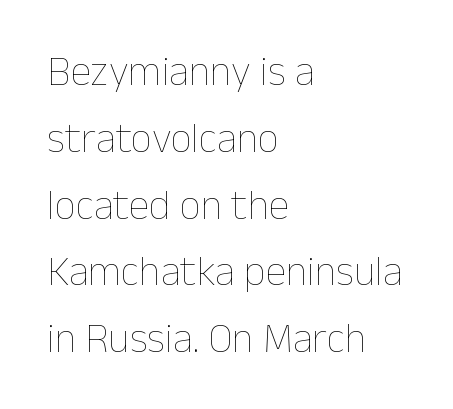
The image shows 42 px thin type, upright; set left-aligned, normal line spacing (1.59x), normal letter spacing, not underlined; low stroke contrast and a medium x-height.
